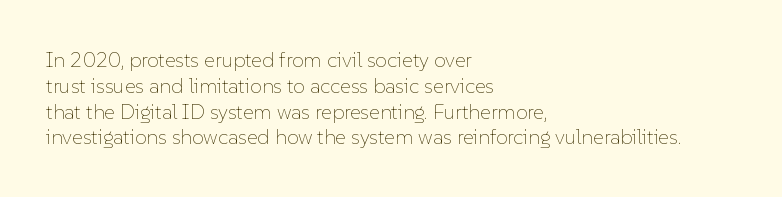
The image shows 21 px text type, upright; set left-aligned, line spacing 1.23x, normal letter spacing, not underlined.
